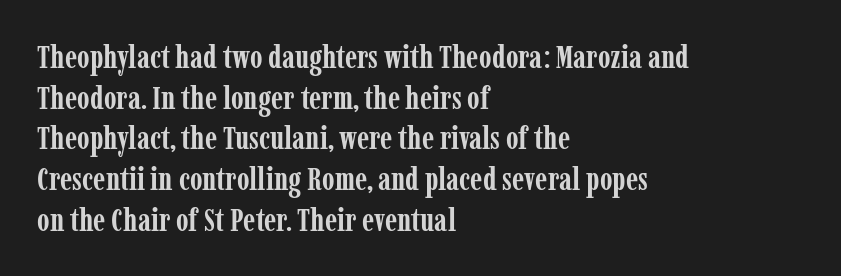
{"serif": "yes", "italic": "no", "bold": "yes", "weight": "semibold", "width": "condensed", "stroke_contrast": "low", "x_height": "medium", "monospaced": "no", "underline": "no", "align": "left", "line_spacing": "normal", "line_spacing_ratio": 1.27, "letter_spacing": "normal", "letter_spacing_em": 0.0, "glyph_px": 32}
